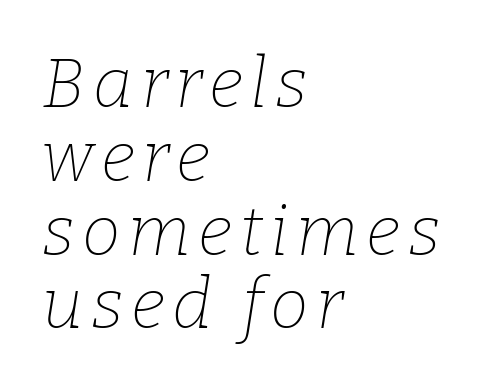
The image shows 69 px thin serif type, italic (leaning right); set left-aligned, tight line spacing (1.07x), not underlined; low stroke contrast and a medium x-height.
